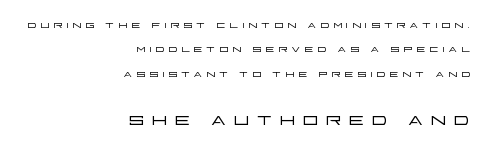
The image shows 25 px text type, upright; set right-aligned, line spacing 1.74x, unusually wide letter spacing (+0.25 em), not underlined; the second (bottom) block is 1.79x larger.
